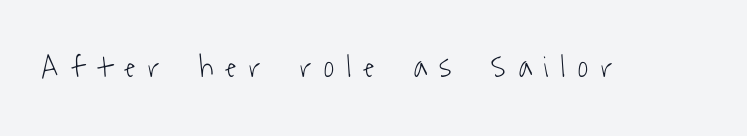
A typesetter would call this proportional, since set widths differ per character. No chunkiness to these letters — they're not bold. The face used here is a sans, in the tradition of grotesques and geometrics. Descenders are the only things crossing below the line. Inter-character spacing is expanded well beyond the font's built-in metrics.
